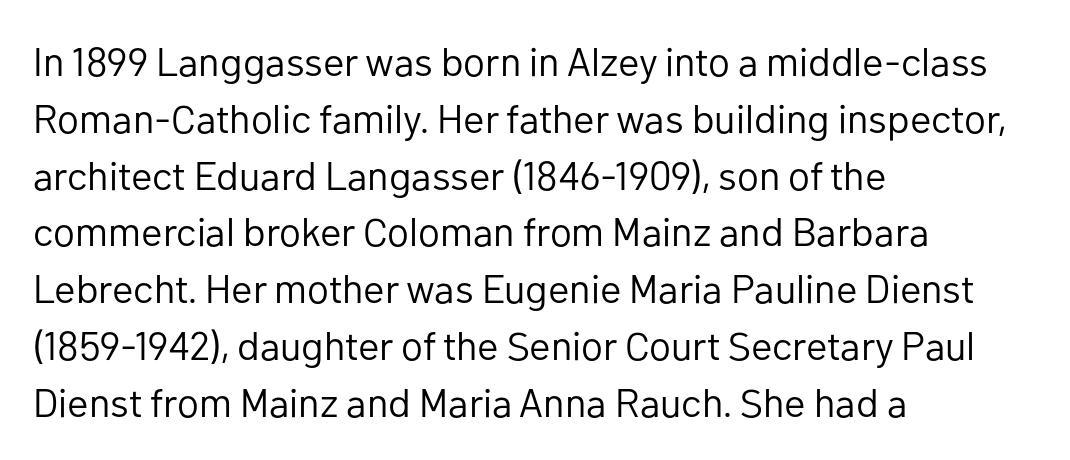
Q: Is the text bold? A: No.
Q: Is the text italic (slanted)? A: No, it is upright.
Q: Is the typeface a serif or a sans-serif typeface? A: Sans-serif.
Q: Is the text underlined? A: No.
Q: How is the paragraph aligned? A: Left-aligned.
Q: Is the spacing between letters normal or unusually wide? A: Normal.
Q: Is the spacing between lines tight, normal or loose? A: Normal.
Q: Width (condensed, normal, or wide)? A: Normal.
Q: Stroke contrast? A: Low.
Q: x-height? A: Medium.
Q: Monospaced? A: No.
